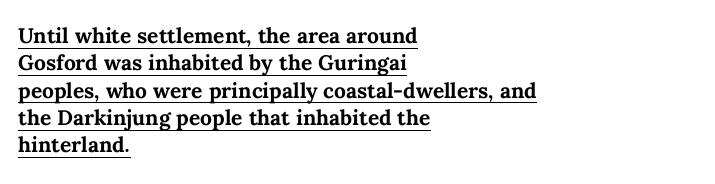
Line beginnings align vertically; line endings do not. Words appear dense and cohesive because spacing is normal. These lines sit exactly where default settings would place them. Weight: bold. A roman cut, with each character standing at attention. The glyphs are accompanied by a horizontal stroke just below them.
